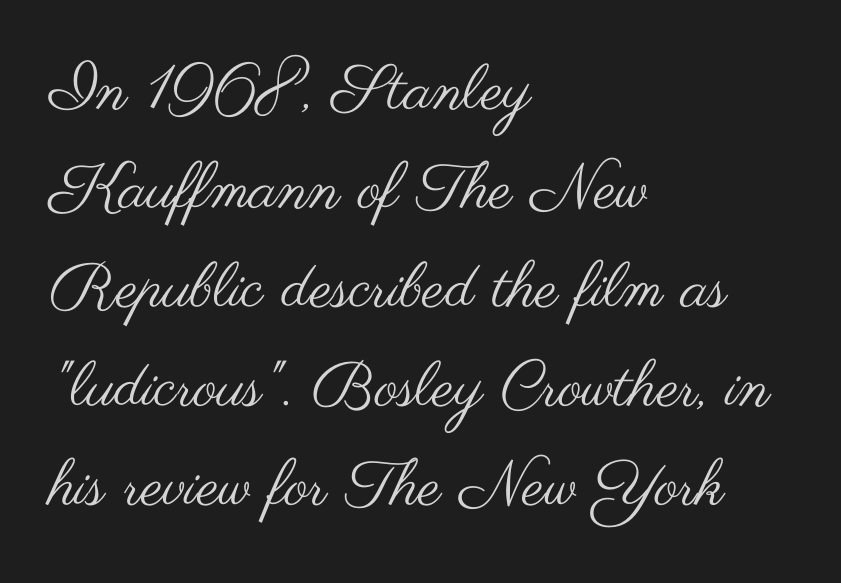
The image shows 63 px regular-weight, wide sans-serif type; set left-aligned, normal line spacing (1.57x), normal letter spacing, not underlined; medium stroke contrast and a small x-height.
